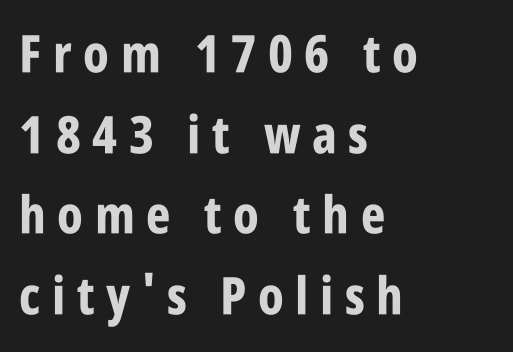
{"serif": "no", "italic": "no", "bold": "yes", "weight": "bold", "width": "condensed", "stroke_contrast": "low", "x_height": "large", "monospaced": "no", "underline": "no", "align": "left", "line_spacing": "normal", "line_spacing_ratio": 1.55, "letter_spacing": "wide", "letter_spacing_em": 0.22, "glyph_px": 52}
